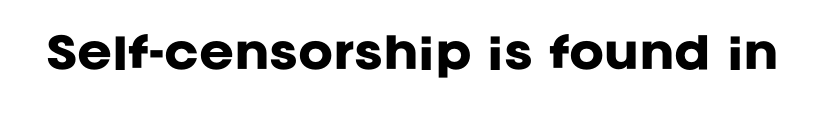
The face used here is a sans, in the tradition of grotesques and geometrics. A bare baseline throughout the passage. The type sits square on the baseline with zero lean. Here the glyphs are tracked normally, forming tight word shapes. The letters are bold, with thick, heavy strokes. Each letter keeps its own natural width here, so spacing adapts to shape.
